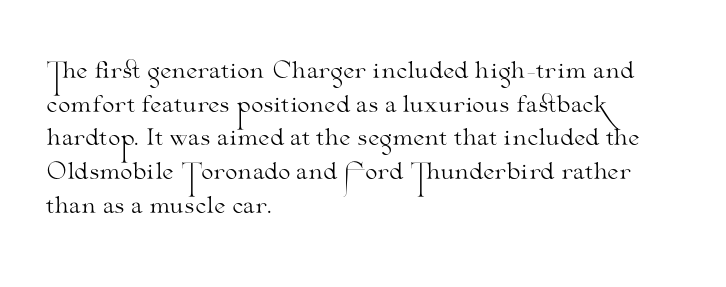
The image shows 22 px text type, upright; set left-aligned, normal line spacing (1.53x), normal letter spacing, not underlined.
